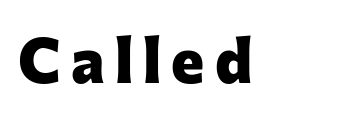
Q: Is the text bold? A: Yes.
Q: Is the text italic (slanted)? A: No, it is upright.
Q: Is the typeface a serif or a sans-serif typeface? A: Sans-serif.
Q: Is the text underlined? A: No.
Q: Width (condensed, normal, or wide)? A: Normal.
Q: Stroke contrast? A: Low.
Q: x-height? A: Medium.
Q: Monospaced? A: No.
